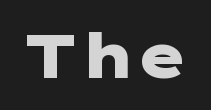
Each row of text sits above clean, open space. These lines were composed using upright roman letters. Characters follow at the spacing the type designer built in. No feet cap the strokes, marking this as sans-serif type.
